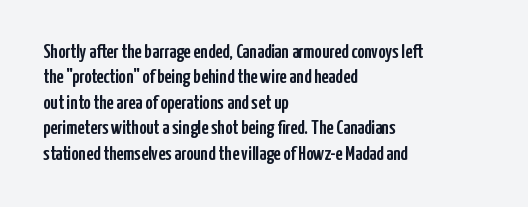
Layout note: lines flush left. The zone under the glyphs is completely vacant. The gaps between neighbouring characters are ordinary and unremarkable. Ascenders rise straight up at ninety degrees. Leading matches the norm, producing a regular column.
